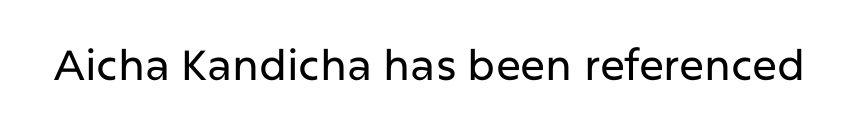
Q: Is the text italic (slanted)? A: No, it is upright.
Q: Is the typeface a serif or a sans-serif typeface? A: Sans-serif.
Q: Is the text underlined? A: No.
Q: Is the spacing between letters normal or unusually wide? A: Normal.
Q: Width (condensed, normal, or wide)? A: Normal.
Q: Stroke contrast? A: Low.
Q: x-height? A: Medium.
Q: Monospaced? A: No.
